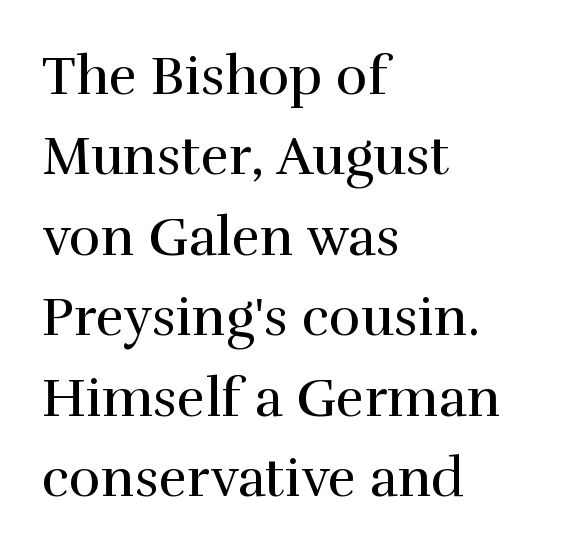
{"serif": "yes", "italic": "no", "bold": "no", "weight": "regular", "width": "normal", "x_height": "medium", "monospaced": "no", "underline": "no", "align": "left", "line_spacing": "normal", "line_spacing_ratio": 1.49, "letter_spacing": "normal", "letter_spacing_em": 0.0, "glyph_px": 54}
